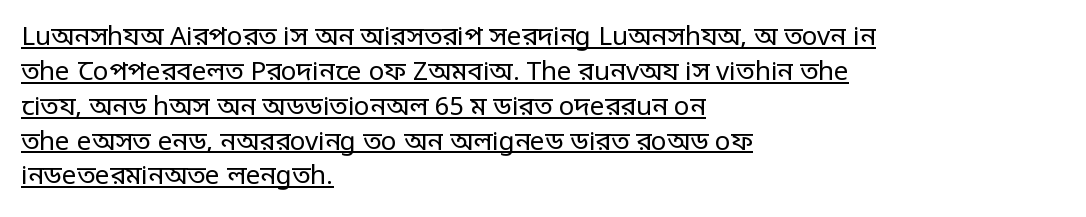
A roman cut, with each character standing at attention. Compared with typical body copy, the letter spacing here is the same. Does a line run under the words? Yes, clearly. Alignment: flush left. No chunkiness to these letters — they're not bold.
